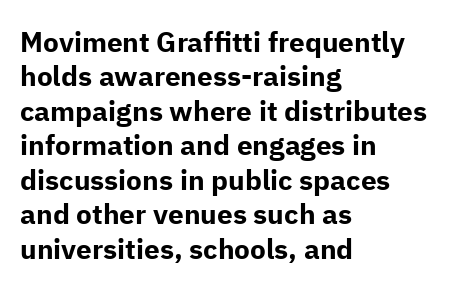
The image shows 28 px bold sans-serif type, upright; set left-aligned, line spacing 1.23x, normal letter spacing, not underlined; low stroke contrast and a medium x-height.
